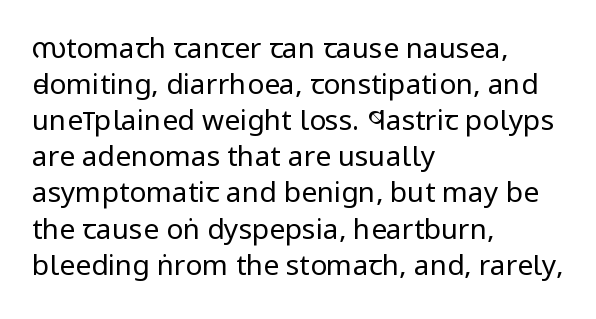
Does extra space separate the letters? No, they use regular spacing. Tall strokes in this sample are plumb rather than angled. Is the block centered? No — it sits flush against the left margin. A typesetter would call this leading conventional body-copy spacing. The weight tops out at a normal text grade.
